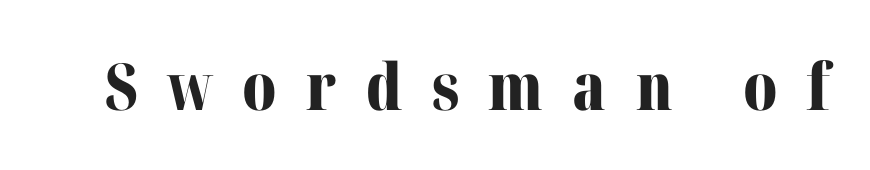
{"serif": "yes", "italic": "no", "bold": "yes", "weight": "bold", "width": "normal", "stroke_contrast": "medium", "x_height": "medium", "monospaced": "no", "underline": "no", "letter_spacing": "wide", "letter_spacing_em": 0.45, "glyph_px": 65}
